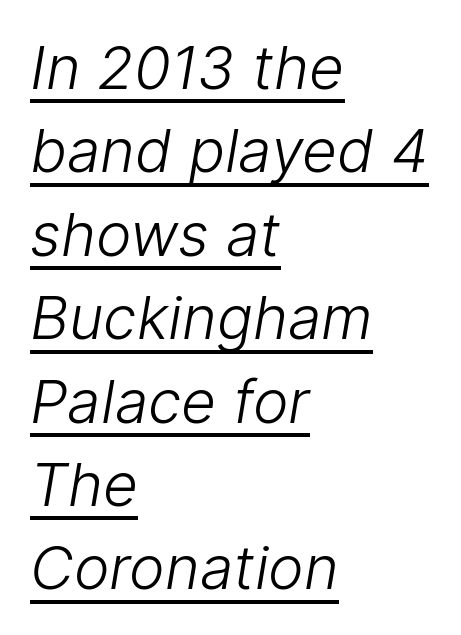
Q: Is the text bold? A: No.
Q: Is the typeface a serif or a sans-serif typeface? A: Sans-serif.
Q: Is the text underlined? A: Yes.
Q: How is the paragraph aligned? A: Left-aligned.
Q: Is the spacing between letters normal or unusually wide? A: Normal.
Q: Is the spacing between lines tight, normal or loose? A: Normal.
Q: Width (condensed, normal, or wide)? A: Normal.
Q: Stroke contrast? A: Low.
Q: x-height? A: Medium.
Q: Monospaced? A: No.
